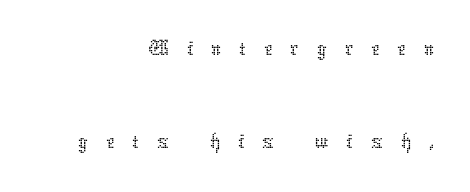
Character widths vary here, with narrow letters taking less room than wide ones. The rendering anchors every line to the right-hand side. When letters stand straight like this, we call the style roman or upright. Unmarked baselines from the first word to the last. The letterforms stand isolated, each surrounded by extra space.
